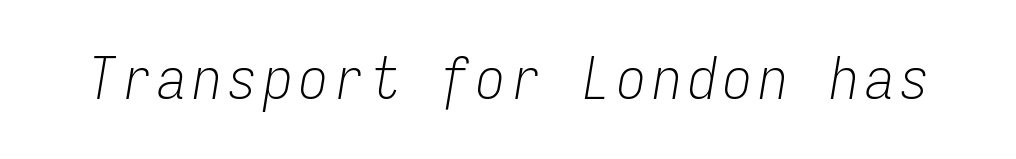
Q: Is the text bold? A: No.
Q: Is the text italic (slanted)? A: Yes, it leans right by about 9 degrees.
Q: Is the text underlined? A: No.
Q: Width (condensed, normal, or wide)? A: Condensed.
Q: Stroke contrast? A: Low.
Q: x-height? A: Medium.
Q: Monospaced? A: Yes.
